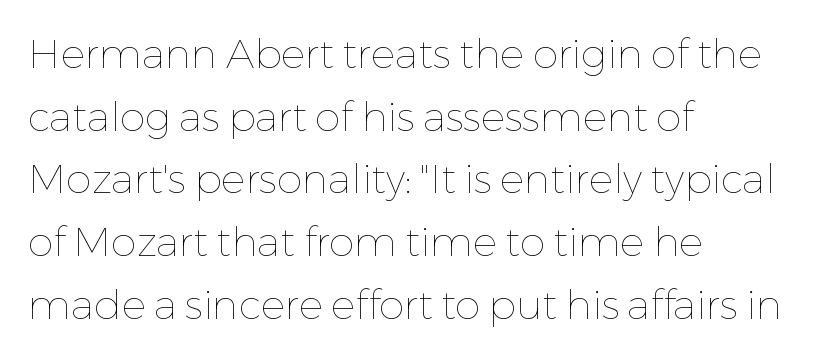
The passage shown is typed in a proportional face where columns would drift. The rendering anchors every line to the left-hand side. Unlike italic type, these characters show no tilt at all. The strip under each line holds only bare page. Students, note that the glyphs here touch the page at normal intervals.
